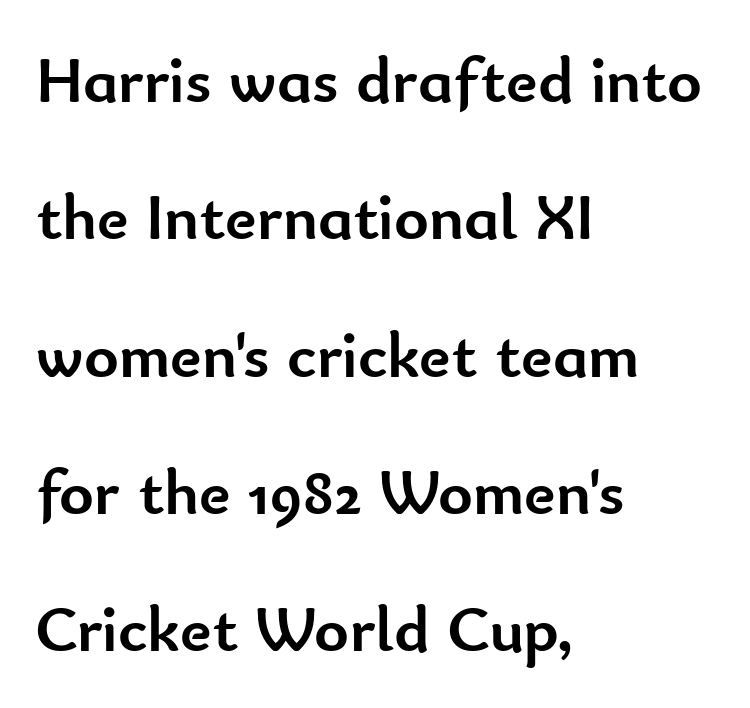
Q: Is the text bold? A: Yes.
Q: Is the text italic (slanted)? A: No, it is upright.
Q: Is the typeface a serif or a sans-serif typeface? A: Sans-serif.
Q: Is the text underlined? A: No.
Q: How is the paragraph aligned? A: Left-aligned.
Q: Is the spacing between letters normal or unusually wide? A: Normal.
Q: Is the spacing between lines tight, normal or loose? A: Loose.
Q: Width (condensed, normal, or wide)? A: Normal.
Q: Stroke contrast? A: Low.
Q: x-height? A: Small.
Q: Monospaced? A: No.
